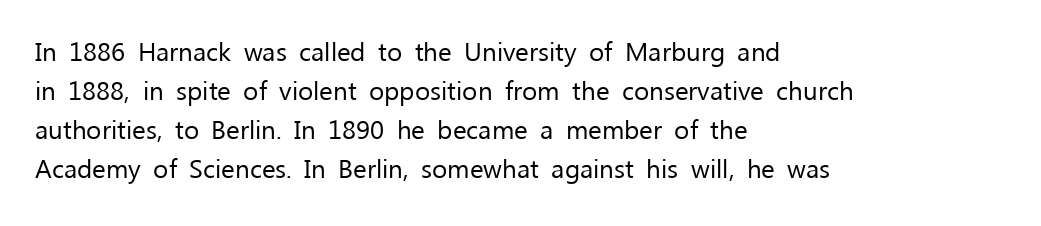
Each new line begins a customary step beneath the previous one. Students, note that the glyphs here touch the page at normal intervals. Letters rest on an invisible, unmarked baseline. Posture: upright roman.
